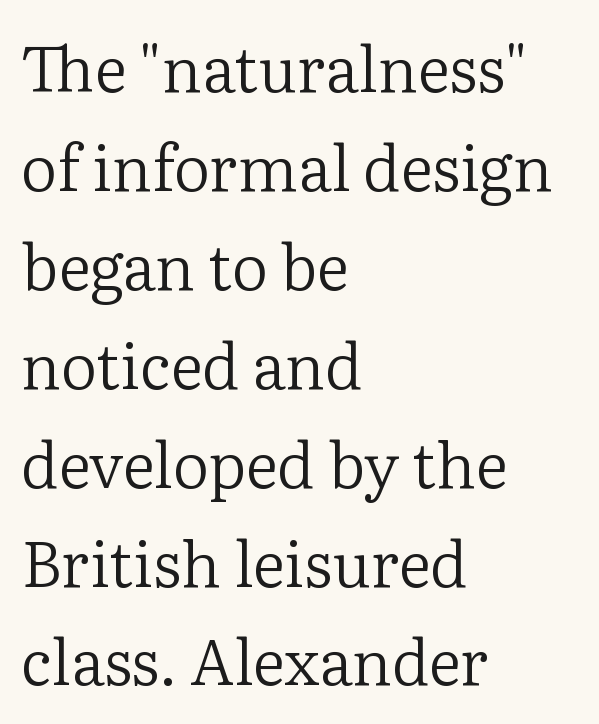
{"serif": "yes", "italic": "no", "bold": "no", "weight": "regular", "width": "normal", "stroke_contrast": "low", "x_height": "medium", "monospaced": "no", "underline": "no", "align": "left", "line_spacing": "normal", "line_spacing_ratio": 1.57, "letter_spacing": "normal", "letter_spacing_em": 0.0, "glyph_px": 63}
